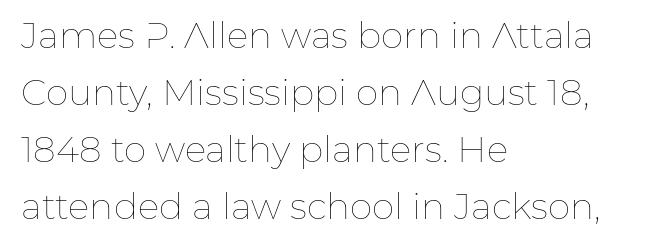
Q: Is the text bold? A: No.
Q: Is the text italic (slanted)? A: No, it is upright.
Q: Is the text underlined? A: No.
Q: How is the paragraph aligned? A: Left-aligned.
Q: Is the spacing between letters normal or unusually wide? A: Normal.
Q: Is the spacing between lines tight, normal or loose? A: Normal.
Q: Width (condensed, normal, or wide)? A: Normal.
Q: Stroke contrast? A: Low.
Q: x-height? A: Medium.
Q: Monospaced? A: No.
